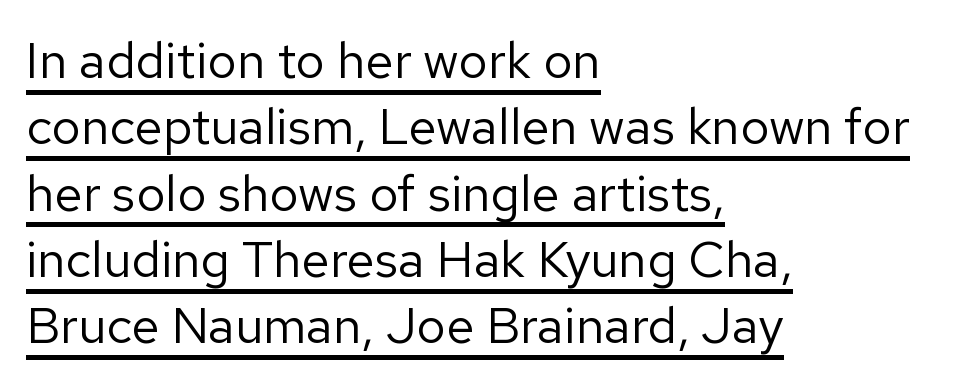
Stems and bowls with no extra thickness — not bold. Does the copy run flush right? No — it runs flush left. The rendered words wear a rule along their underside. The rendering uses natural spacing where letterforms have individual widths. Is there much room between lines? A standard amount, neither cramped nor airy. Style check: upright.
